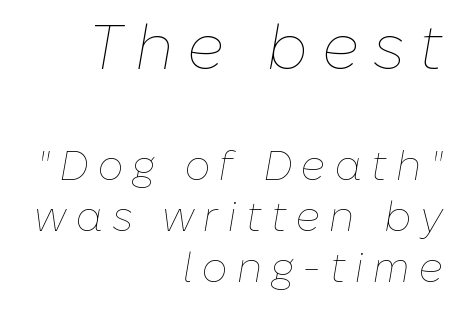
{"italic": "yes", "lean": "right", "slant_degrees": 10, "bold": "no", "weight": "thin", "width": "normal", "stroke_contrast": "low", "x_height": "medium", "monospaced": "no", "underline": "no", "align": "right", "line_spacing_ratio": 1.24, "letter_spacing": "wide", "letter_spacing_em": 0.22, "larger_block": "first", "size_ratio": 1.51, "glyph_px": 62}
